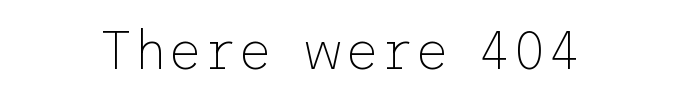
The image shows 54 px thin sans-serif type, upright; set normal letter spacing, not underlined; low stroke contrast and a medium x-height.
